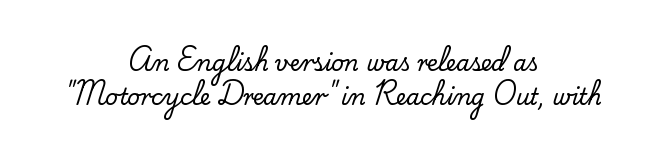
{"underline": "no", "align": "center", "line_spacing": "normal", "line_spacing_ratio": 1.53, "letter_spacing": "normal", "letter_spacing_em": 0.0, "glyph_px": 22}
